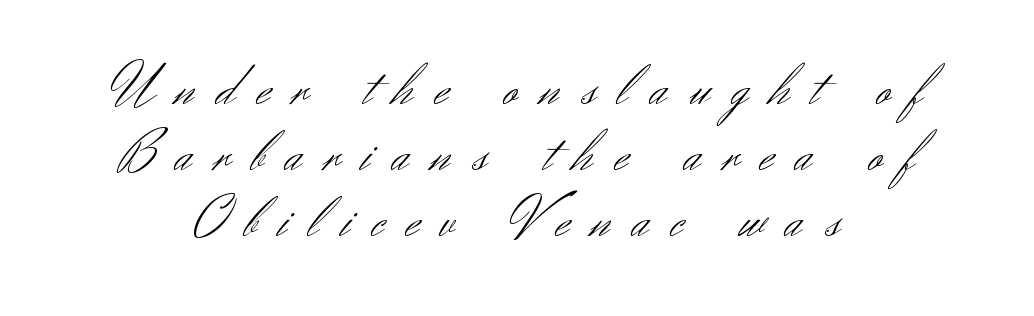
{"serif": "no", "bold": "no", "weight": "light", "width": "normal", "stroke_contrast": "medium", "x_height": "small", "monospaced": "no", "underline": "no", "align": "center", "line_spacing": "tight", "line_spacing_ratio": 1.14, "letter_spacing": "wide", "letter_spacing_em": 0.38, "glyph_px": 58}
